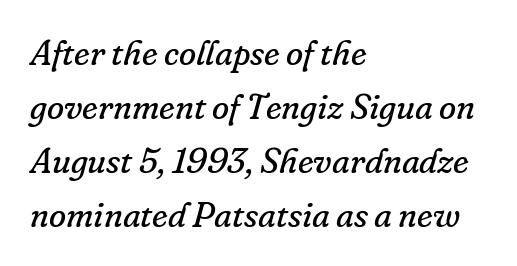
{"serif": "yes", "italic": "yes", "lean": "right", "slant_degrees": 16, "bold": "no", "weight": "regular", "width": "normal", "stroke_contrast": "low", "x_height": "small", "monospaced": "no", "underline": "no", "align": "left", "line_spacing": "normal", "line_spacing_ratio": 1.54, "letter_spacing": "normal", "letter_spacing_em": 0.0, "glyph_px": 35}
